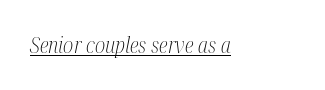
{"italic": "yes", "lean": "right", "slant_degrees": 12, "bold": "no", "underline": "yes", "letter_spacing": "normal", "letter_spacing_em": 0.0, "glyph_px": 21}
